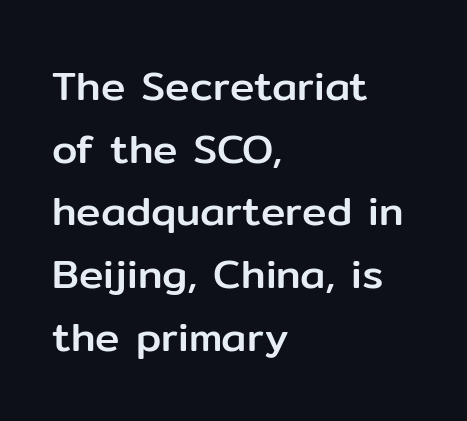
Is the block centered? No — it sits flush against the left margin. A typesetter would call this proportional, since set widths differ per character. This rendering leaves character spacing at its baseline value. Has an underline been added? It has not. Note: no serifs on the glyphs. Is there much room between lines? A standard amount, neither cramped nor airy.
